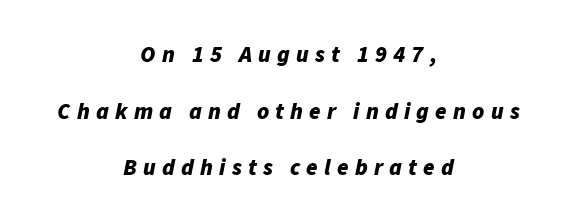
{"italic": "yes", "lean": "right", "slant_degrees": 11, "bold": "yes", "underline": "no", "align": "center", "line_spacing": "loose", "line_spacing_ratio": 2.46, "letter_spacing": "wide", "letter_spacing_em": 0.27, "glyph_px": 23}
